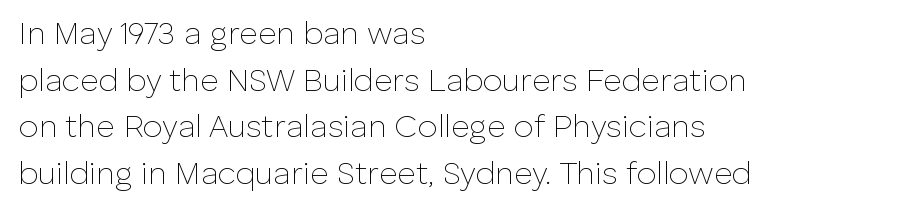
The horizontal fit of the characters is conventional and even. On a weight scale, this lands at 450 or below. Baseline-to-baseline distance is the conventional proportion of letter height. Is this a fixed-width face? No — the glyphs have proportional, varying widths.
